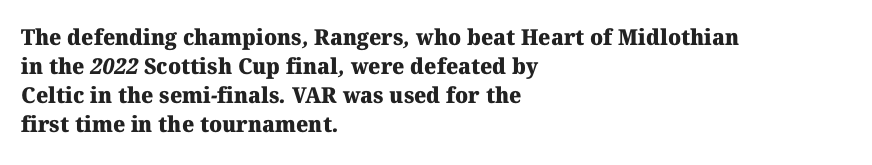
Q: Is the text bold? A: Yes.
Q: Is the text underlined? A: No.
Q: How is the paragraph aligned? A: Left-aligned.
Q: Is the spacing between letters normal or unusually wide? A: Normal.
Q: Is the spacing between lines tight, normal or loose? A: Normal.
